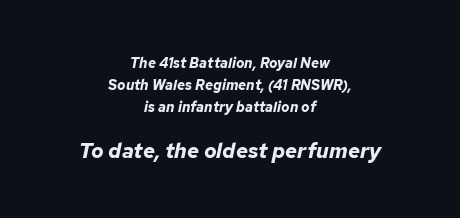
The image shows 21 px bold type, italic (leaning right); set centered, normal line spacing (1.57x), normal letter spacing, not underlined; the second (bottom) block is 1.5x larger.
